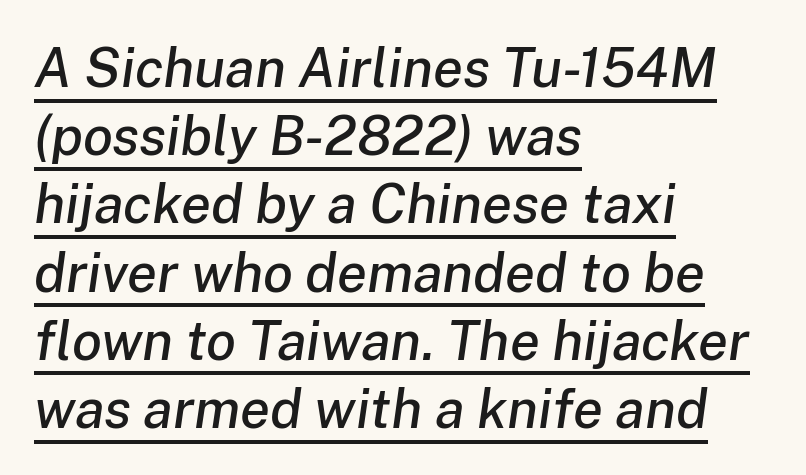
The image shows 55 px text type, italic (leaning right); set left-aligned, line spacing 1.24x, normal letter spacing, underlined; low stroke contrast and a medium x-height.
